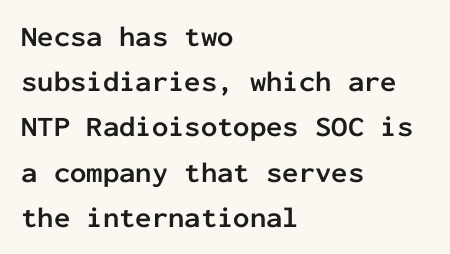
The image shows 29 px semibold sans-serif type, upright, monospaced; set left-aligned, normal line spacing (1.56x), normal letter spacing, not underlined; low stroke contrast and a medium x-height.
